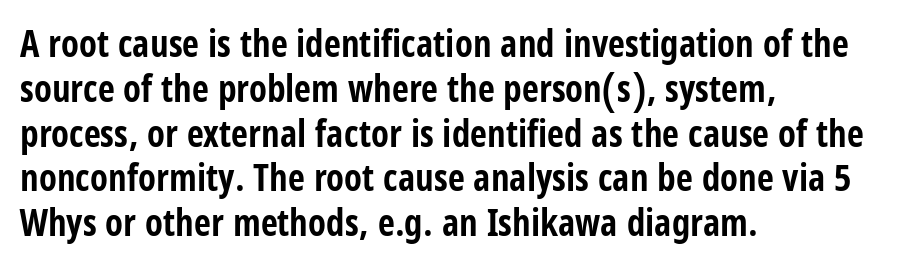
{"serif": "no", "italic": "no", "bold": "yes", "weight": "bold", "width": "condensed", "stroke_contrast": "low", "x_height": "large", "monospaced": "no", "underline": "no", "align": "left", "line_spacing_ratio": 1.21, "letter_spacing": "normal", "letter_spacing_em": 0.0, "glyph_px": 37}
